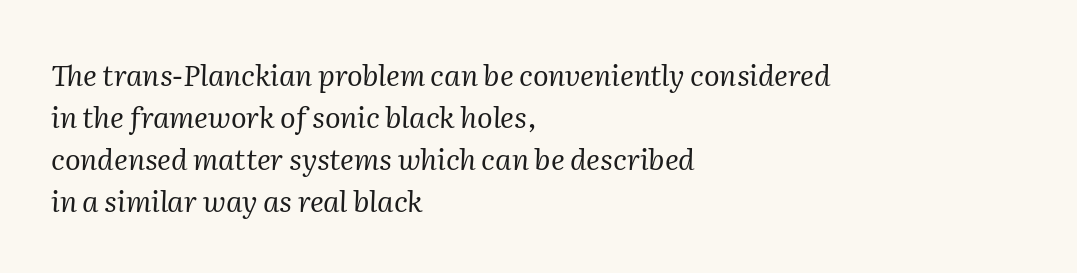
Q: Is the text bold? A: No.
Q: Is the text italic (slanted)? A: Yes, it leans right by about 2 degrees.
Q: Is the typeface a serif or a sans-serif typeface? A: Serif.
Q: Is the text underlined? A: No.
Q: How is the paragraph aligned? A: Left-aligned.
Q: Is the spacing between letters normal or unusually wide? A: Normal.
Q: Is the spacing between lines tight, normal or loose? A: Normal.
Q: Width (condensed, normal, or wide)? A: Normal.
Q: Stroke contrast? A: Medium.
Q: x-height? A: Medium.
Q: Monospaced? A: No.
